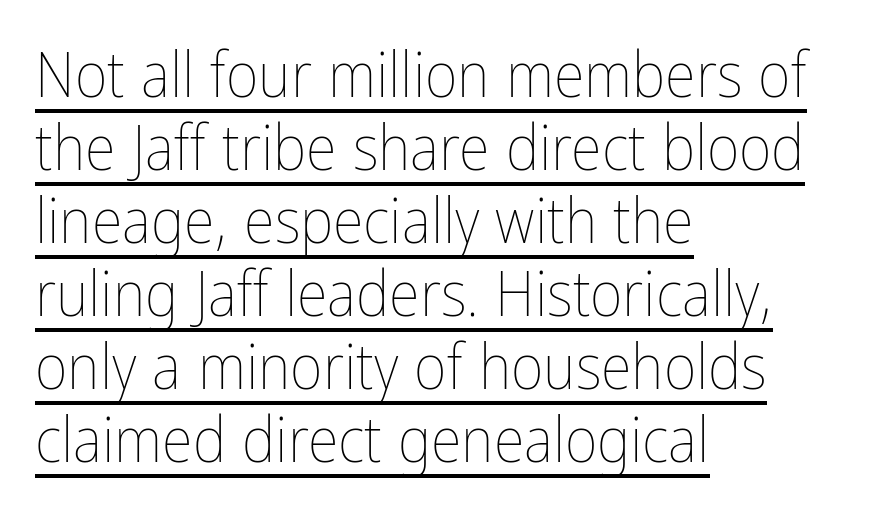
The typography opts for an upright posture over an oblique one. On a weight scale, this lands at 450 or below. Each word holds together tightly as a unit, with standard inter-letter gaps. A student would call this left alignment; a typographer would say flush left, rag right.
